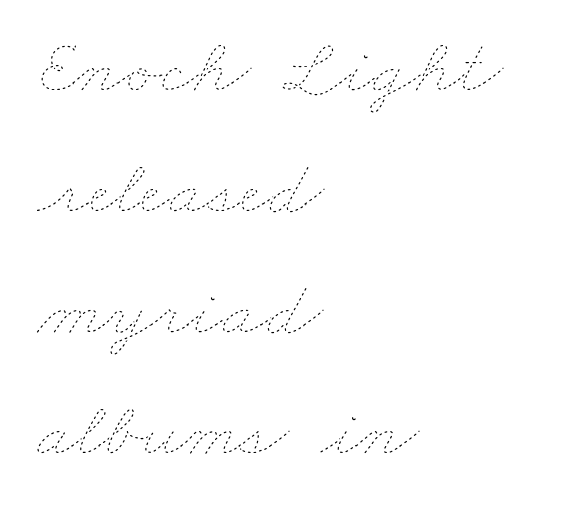
The image shows 79 px thin, wide type; set left-aligned, normal line spacing (1.53x), normal letter spacing, not underlined; low stroke contrast and a small x-height.
